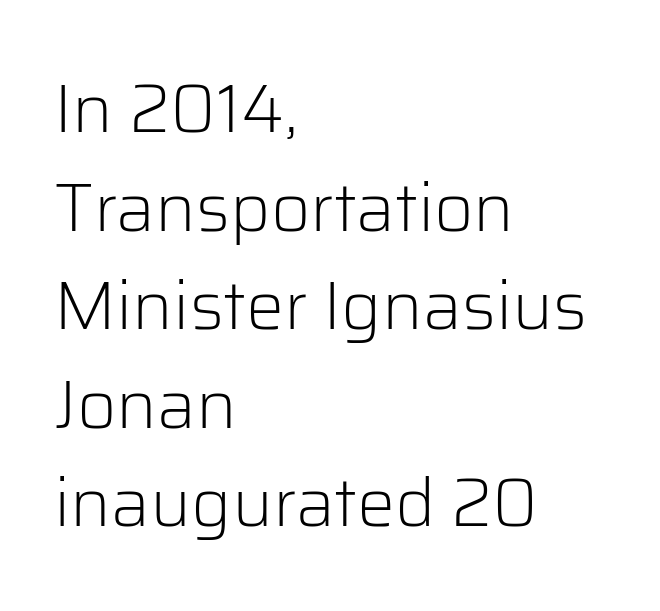
A quiet, ordinary-to-light weight characterises the typeface. The passage shown stacks its lines at a standard gap. Observe the ordinary spacing: letters are neighbours, not strangers. This rendering features lettering with no underline.
